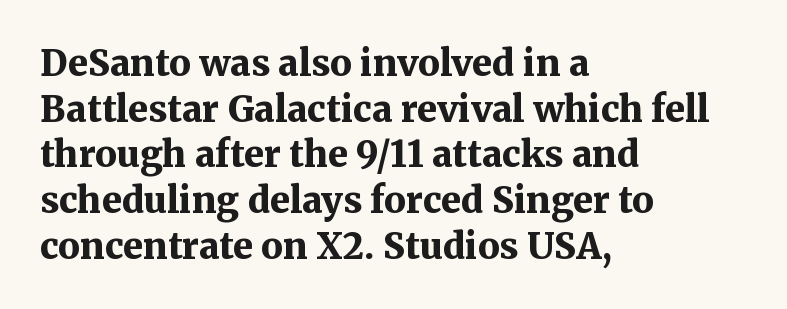
The image shows 36 px bold serif type, upright; set left-aligned, normal line spacing (1.27x), normal letter spacing, not underlined; medium stroke contrast and a medium x-height.
